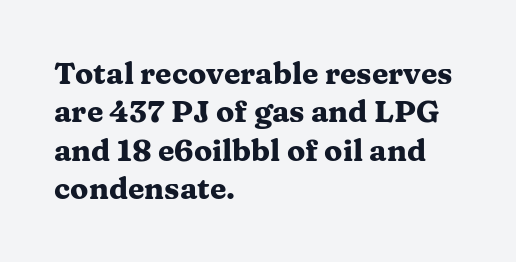
Glyph-to-glyph distance matches everyday printed text. The type family on display is of the serif kind. Unlike italic type, these characters show no tilt at all. Regarding leading, the lines here are spaced in the standard way.
